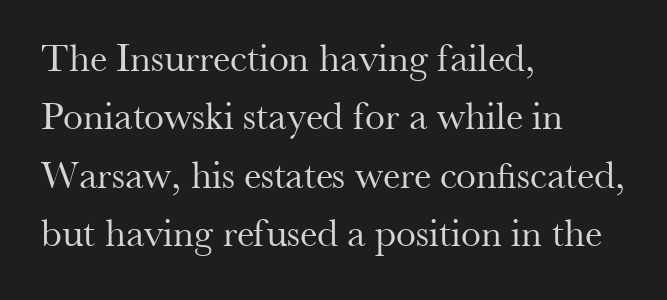
Q: Is the text bold? A: No.
Q: Is the text italic (slanted)? A: No, it is upright.
Q: Is the typeface a serif or a sans-serif typeface? A: Serif.
Q: Is the text underlined? A: No.
Q: How is the paragraph aligned? A: Left-aligned.
Q: Is the spacing between letters normal or unusually wide? A: Normal.
Q: Is the spacing between lines tight, normal or loose? A: Normal.
Q: Width (condensed, normal, or wide)? A: Normal.
Q: Stroke contrast? A: Medium.
Q: x-height? A: Small.
Q: Monospaced? A: No.
